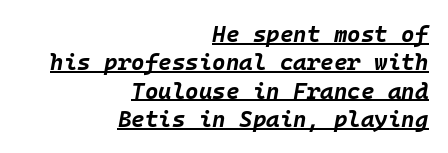
{"italic": "yes", "lean": "right", "slant_degrees": 10, "bold": "yes", "underline": "yes", "align": "right", "line_spacing_ratio": 1.23, "letter_spacing": "normal", "letter_spacing_em": 0.0, "glyph_px": 23}
